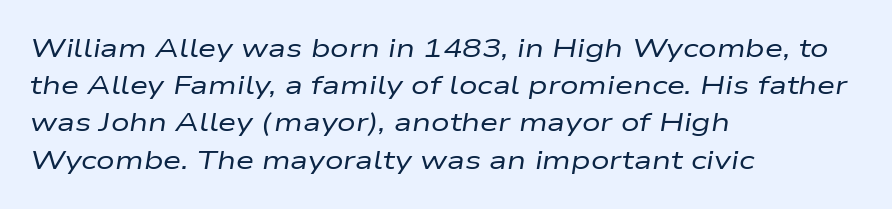
{"italic": "yes", "lean": "right", "slant_degrees": 9, "bold": "no", "underline": "no", "align": "left", "line_spacing": "normal", "line_spacing_ratio": 1.43, "letter_spacing": "normal", "letter_spacing_em": 0.0, "glyph_px": 26}
